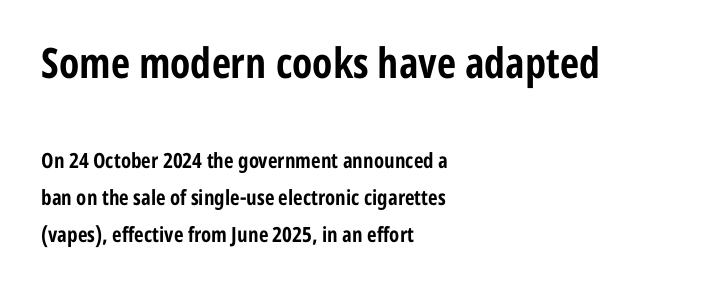
{"serif": "no", "italic": "no", "bold": "yes", "weight": "bold", "width": "condensed", "stroke_contrast": "low", "x_height": "medium", "monospaced": "no", "underline": "no", "align": "left", "line_spacing_ratio": 1.77, "letter_spacing": "normal", "letter_spacing_em": 0.0, "larger_block": "first", "size_ratio": 2.0, "glyph_px": 42}
